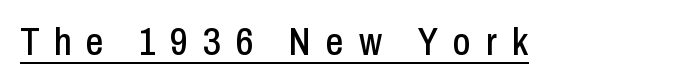
Q: Is the text italic (slanted)? A: No, it is upright.
Q: Is the typeface a serif or a sans-serif typeface? A: Sans-serif.
Q: Is the text underlined? A: Yes.
Q: Is the spacing between letters normal or unusually wide? A: Unusually wide.
Q: Width (condensed, normal, or wide)? A: Condensed.
Q: Stroke contrast? A: Low.
Q: x-height? A: Medium.
Q: Monospaced? A: No.
